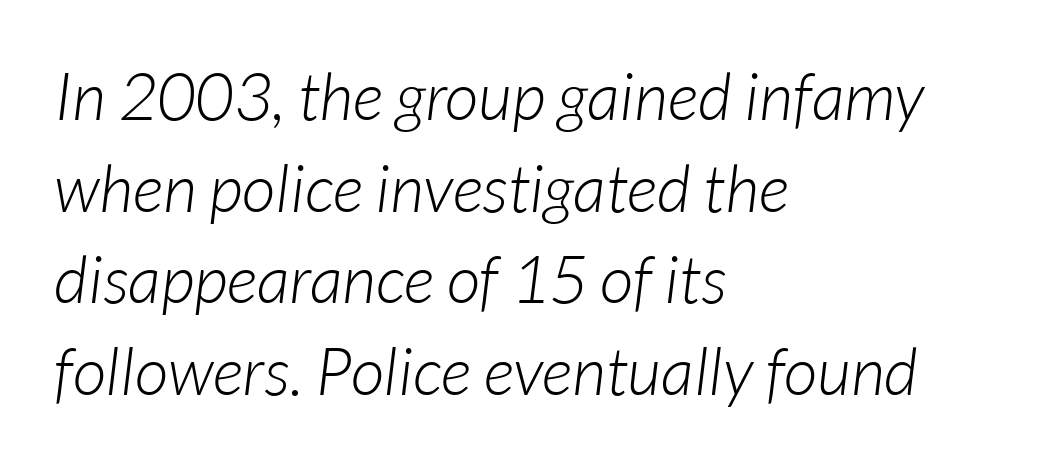
{"italic": "yes", "lean": "right", "slant_degrees": 7, "bold": "no", "weight": "light", "width": "normal", "stroke_contrast": "low", "x_height": "medium", "monospaced": "no", "underline": "no", "align": "left", "line_spacing": "normal", "line_spacing_ratio": 1.39, "letter_spacing": "normal", "letter_spacing_em": 0.0, "glyph_px": 66}
